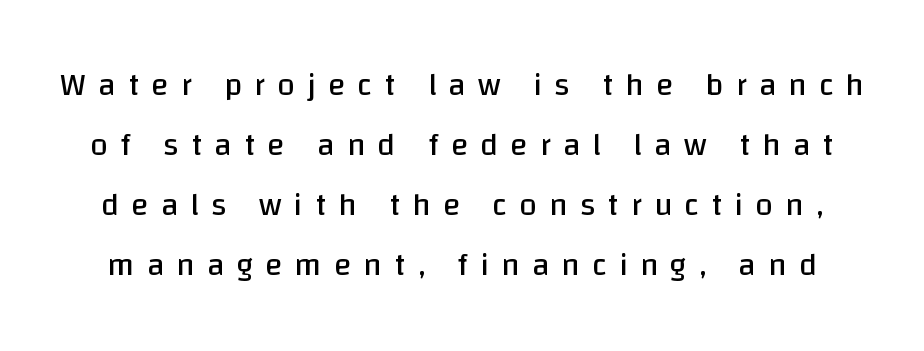
Q: Is the text bold? A: No.
Q: Is the text italic (slanted)? A: No, it is upright.
Q: Is the typeface a serif or a sans-serif typeface? A: Sans-serif.
Q: Is the text underlined? A: No.
Q: Is the spacing between letters normal or unusually wide? A: Unusually wide.
Q: Width (condensed, normal, or wide)? A: Normal.
Q: Stroke contrast? A: Low.
Q: x-height? A: Large.
Q: Monospaced? A: No.
